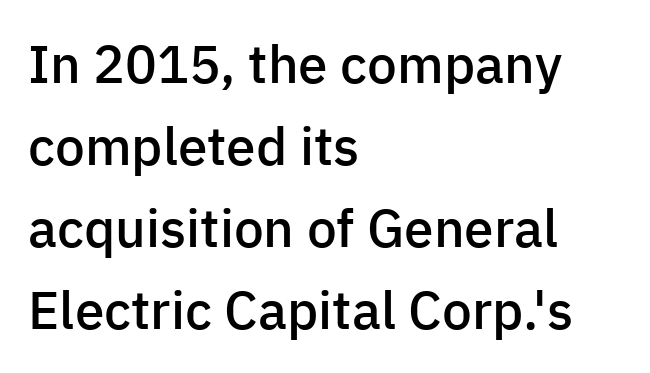
{"serif": "no", "italic": "no", "bold": "semi", "weight": "semibold", "width": "normal", "stroke_contrast": "low", "x_height": "medium", "monospaced": "no", "underline": "no", "align": "left", "line_spacing": "normal", "line_spacing_ratio": 1.55, "letter_spacing": "normal", "letter_spacing_em": 0.0, "glyph_px": 53}
